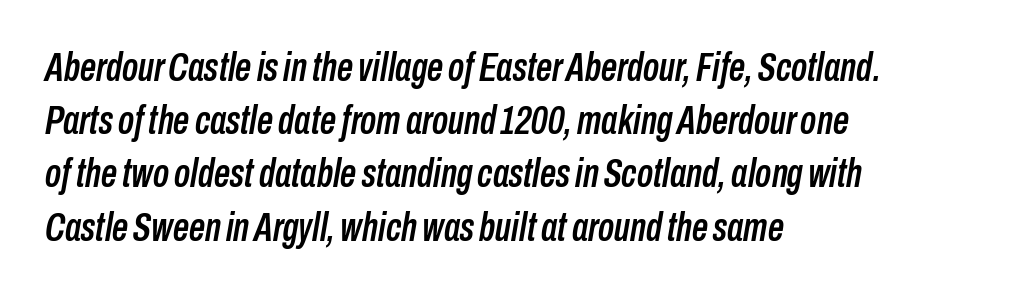
{"italic": "yes", "lean": "right", "slant_degrees": 10, "width": "condensed", "stroke_contrast": "low", "x_height": "medium", "monospaced": "no", "underline": "no", "align": "left", "line_spacing": "normal", "line_spacing_ratio": 1.33, "letter_spacing": "normal", "letter_spacing_em": 0.0, "glyph_px": 40}
